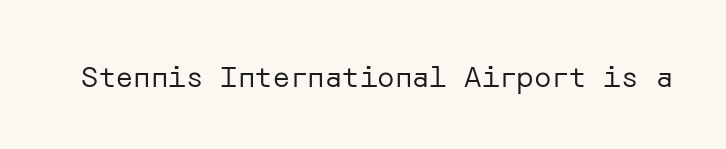
Grotesque or geometric, the face here clearly has no serifs. Each word holds together tightly as a unit, with standard inter-letter gaps. The area under the type is left untouched. Ordinary non-slanted type is in use.
